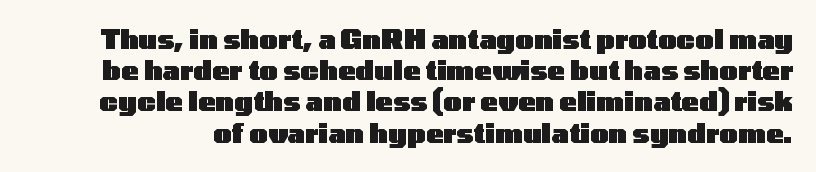
Q: Is the text bold? A: Yes.
Q: Is the text italic (slanted)? A: No, it is upright.
Q: Is the text underlined? A: No.
Q: Is the spacing between letters normal or unusually wide? A: Normal.
